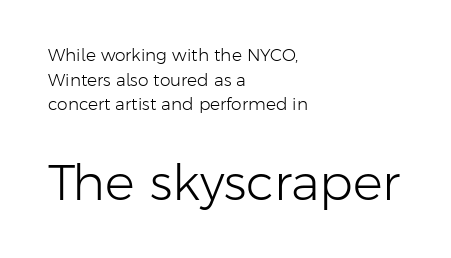
{"serif": "no", "italic": "no", "bold": "no", "weight": "light", "width": "normal", "stroke_contrast": "low", "x_height": "medium", "monospaced": "no", "underline": "no", "align": "left", "line_spacing": "normal", "line_spacing_ratio": 1.45, "letter_spacing": "normal", "letter_spacing_em": 0.0, "larger_block": "second", "size_ratio": 2.94, "glyph_px": 50}
